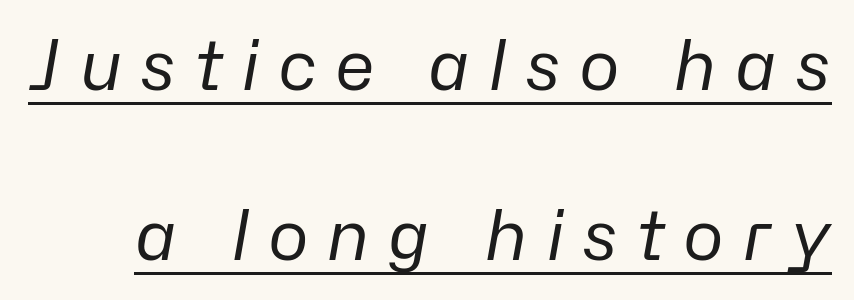
Every character sits at an angle, as italics do. Notice the wide empty band between every row — that's loose leading. A rule runs beneath these lines of type. Character widths vary here, with narrow letters taking less room than wide ones.
